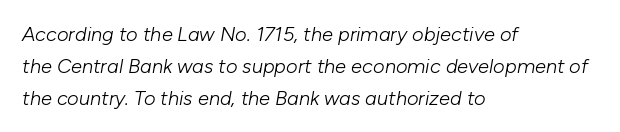
The image shows 20 px text type, italic (leaning right); set left-aligned, normal line spacing (1.59x), normal letter spacing, not underlined.
